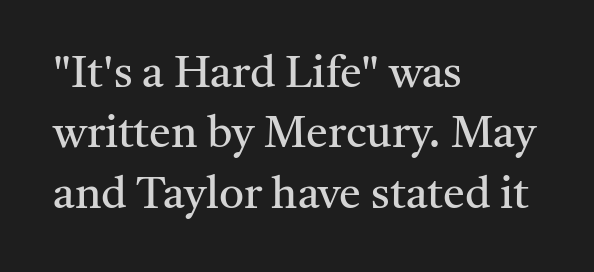
Q: Is the text bold? A: No.
Q: Is the text italic (slanted)? A: No, it is upright.
Q: Is the typeface a serif or a sans-serif typeface? A: Serif.
Q: Is the text underlined? A: No.
Q: How is the paragraph aligned? A: Left-aligned.
Q: Is the spacing between letters normal or unusually wide? A: Normal.
Q: Is the spacing between lines tight, normal or loose? A: Normal.
Q: Width (condensed, normal, or wide)? A: Normal.
Q: Stroke contrast? A: Medium.
Q: x-height? A: Medium.
Q: Monospaced? A: No.
